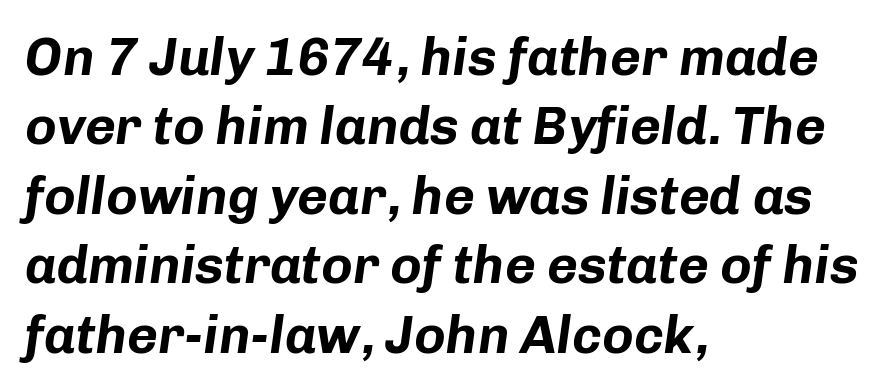
{"italic": "yes", "lean": "right", "slant_degrees": 8, "bold": "yes", "weight": "bold", "width": "normal", "stroke_contrast": "low", "x_height": "medium", "monospaced": "no", "underline": "no", "align": "left", "line_spacing": "normal", "line_spacing_ratio": 1.31, "letter_spacing": "normal", "letter_spacing_em": 0.0, "glyph_px": 53}
